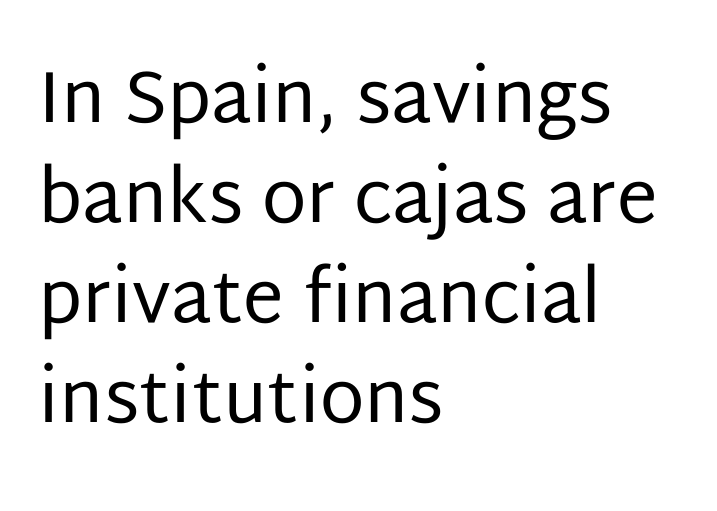
Q: Is the text bold? A: No.
Q: Is the text italic (slanted)? A: No, it is upright.
Q: Is the typeface a serif or a sans-serif typeface? A: Sans-serif.
Q: Is the text underlined? A: No.
Q: How is the paragraph aligned? A: Left-aligned.
Q: Is the spacing between letters normal or unusually wide? A: Normal.
Q: Is the spacing between lines tight, normal or loose? A: Normal.
Q: Width (condensed, normal, or wide)? A: Normal.
Q: Stroke contrast? A: Low.
Q: x-height? A: Large.
Q: Monospaced? A: No.
